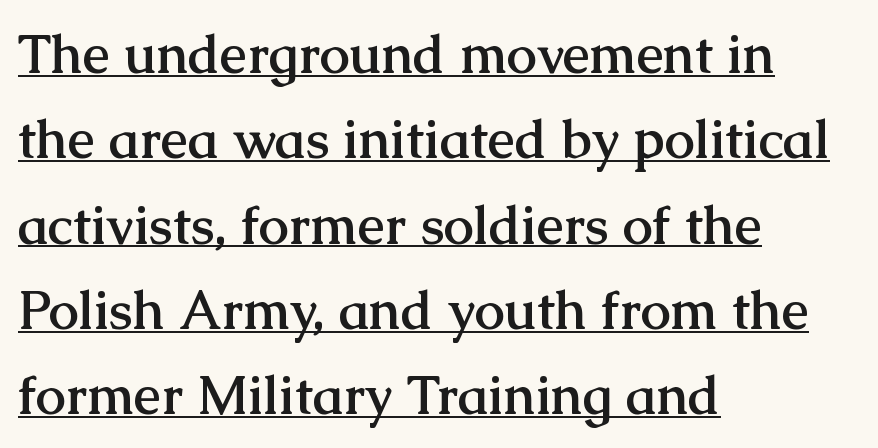
{"serif": "yes", "italic": "no", "bold": "yes", "weight": "semibold", "width": "normal", "stroke_contrast": "medium", "x_height": "medium", "monospaced": "no", "underline": "yes", "align": "left", "line_spacing": "normal", "line_spacing_ratio": 1.58, "letter_spacing": "normal", "letter_spacing_em": 0.0, "glyph_px": 54}
